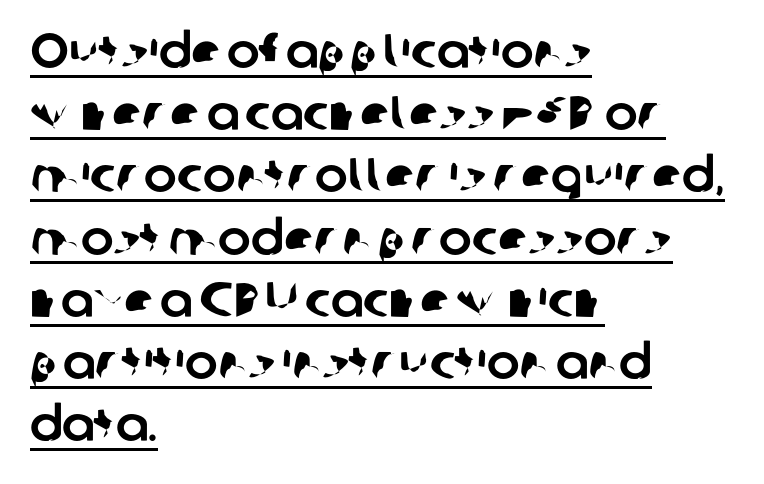
The ragged edge is on the right, which tells us the setting is flush left. Nothing sits at the stroke ends, so this counts as sans-serif. Does the leading feel generous? No, just average. A typographer would call this underscored text. There is no visible air inserted between adjacent glyphs. Character widths vary here, with narrow letters taking less room than wide ones.
